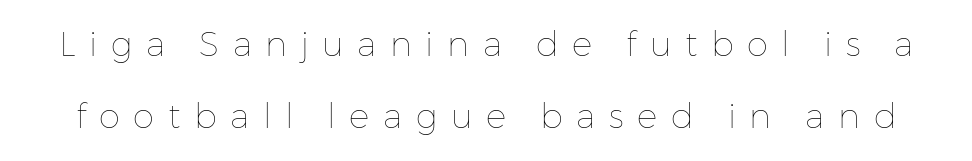
The image shows 34 px thin type, upright; set loose line spacing (2.13x), unusually wide letter spacing (+0.4 em), not underlined; low stroke contrast and a medium x-height.
